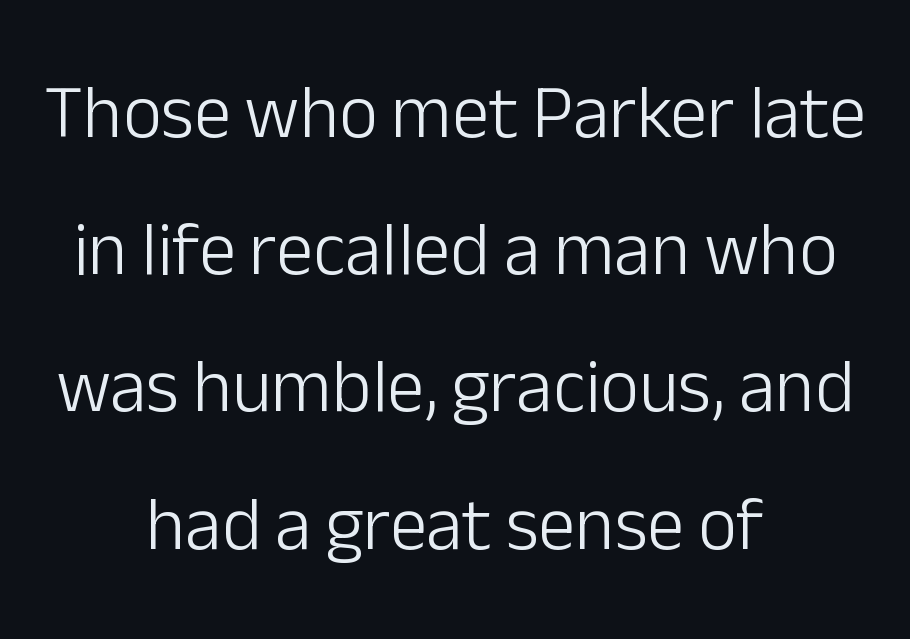
Ordinary non-slanted type is in use. You can tell from the bare stems that sans-serif type was used. This is not heavy type; no bold has been used. Each letter keeps its own natural width here, so spacing adapts to shape. The passage shown has conventional tracking throughout. Does the copy run flush right? No — it is centered line by line.
